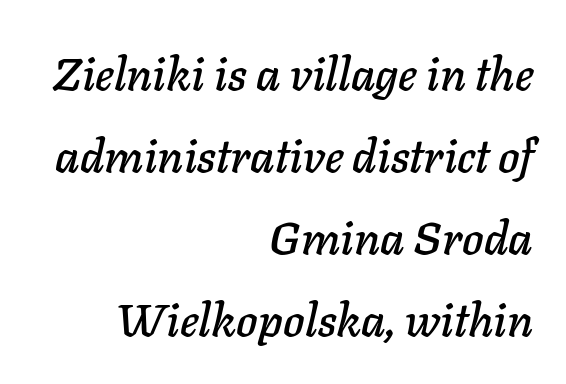
Q: Is the text italic (slanted)? A: Yes, it leans right by about 11 degrees.
Q: Is the text underlined? A: No.
Q: How is the paragraph aligned? A: Right-aligned.
Q: Is the spacing between letters normal or unusually wide? A: Normal.
Q: Width (condensed, normal, or wide)? A: Normal.
Q: Stroke contrast? A: Low.
Q: x-height? A: Medium.
Q: Monospaced? A: No.
